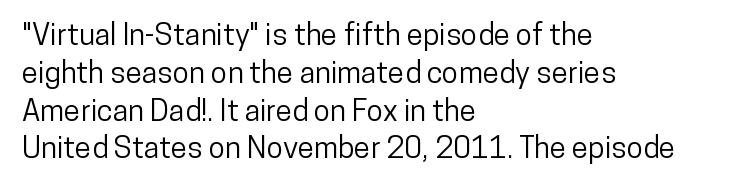
Notice how descenders clear the ascenders below comfortably — that's standard leading. Has an underline been added? It has not. The face used here is rendered with its standard letterfit. Font category for this specimen: sans-serif. Do the characters align in a grid? No, the font is proportional. The lettering holds an erect, upright posture throughout.
